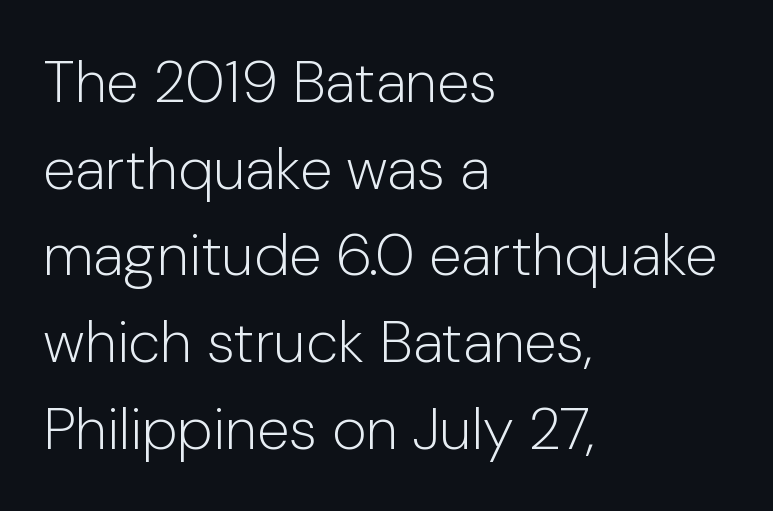
The image shows 59 px light sans-serif type, upright; set left-aligned, normal line spacing (1.47x), normal letter spacing, not underlined; low stroke contrast and a medium x-height.
